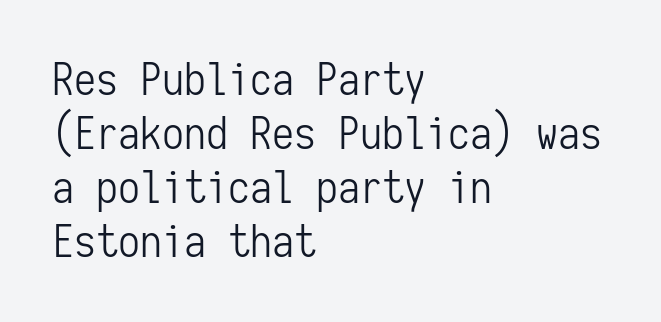
The face used here is monospaced, like something from a code editor. No italicization has been applied; the sample stays upright. A quiet, ordinary-to-light weight characterises the typeface. Which margin do the lines hug? The left one — the right edge is uneven. Grotesque or geometric, the face here clearly has no serifs. Lines of text with bare space underneath.
